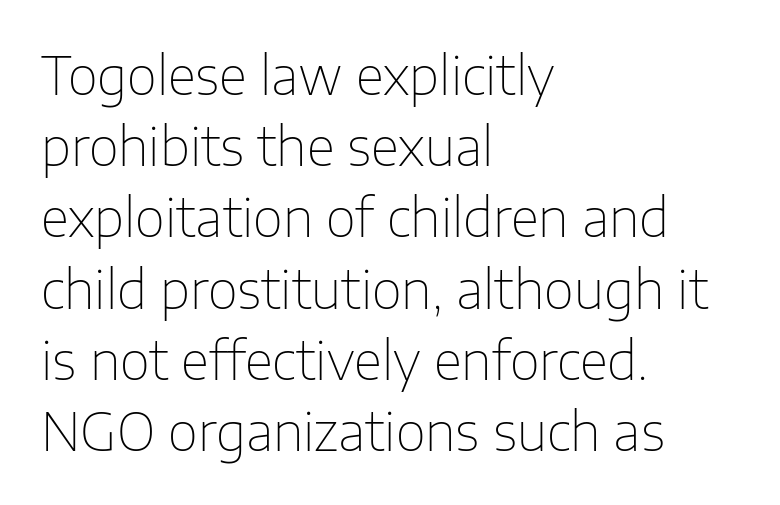
Unlike a traditional serif, this face leaves its strokes unadorned. Varying glyph widths throughout — classic text-font behaviour. Ordinary non-slanted type is in use. The passage is arranged the way most books set body copy — flush left. Baseline-to-baseline distance is the conventional proportion of letter height. The passage shown is not underscored anywhere.
